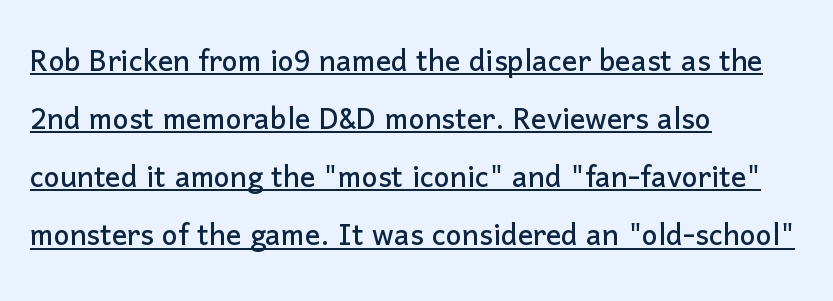
{"serif": "no", "italic": "no", "width": "normal", "stroke_contrast": "low", "x_height": "medium", "monospaced": "no", "underline": "yes", "align": "left", "line_spacing": "normal", "line_spacing_ratio": 1.53, "letter_spacing": "normal", "letter_spacing_em": 0.0, "glyph_px": 38}
